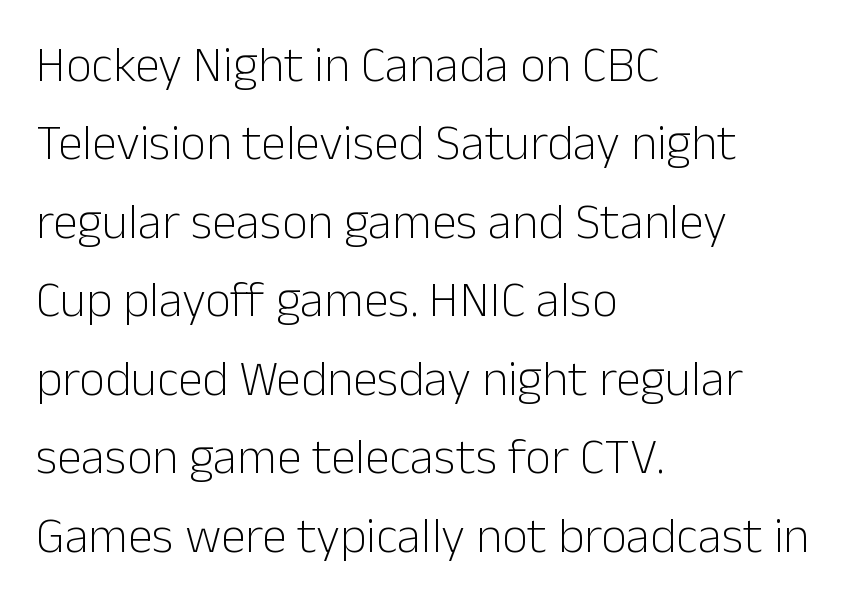
Q: Is the text bold? A: No.
Q: Is the text italic (slanted)? A: No, it is upright.
Q: Is the typeface a serif or a sans-serif typeface? A: Sans-serif.
Q: Is the text underlined? A: No.
Q: How is the paragraph aligned? A: Left-aligned.
Q: Is the spacing between letters normal or unusually wide? A: Normal.
Q: Is the spacing between lines tight, normal or loose? A: Normal.
Q: Width (condensed, normal, or wide)? A: Normal.
Q: Stroke contrast? A: Low.
Q: x-height? A: Medium.
Q: Monospaced? A: No.
